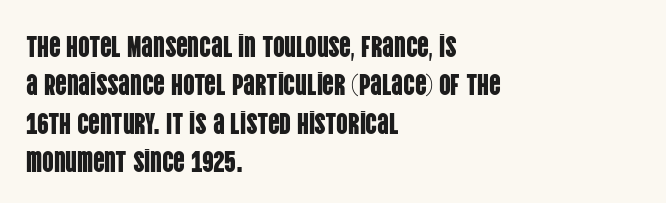
{"serif": "no", "italic": "no", "width": "condensed", "stroke_contrast": "low", "x_height": "large", "monospaced": "no", "underline": "no", "align": "left", "line_spacing": "normal", "line_spacing_ratio": 1.32, "letter_spacing": "normal", "letter_spacing_em": 0.0, "glyph_px": 29}
